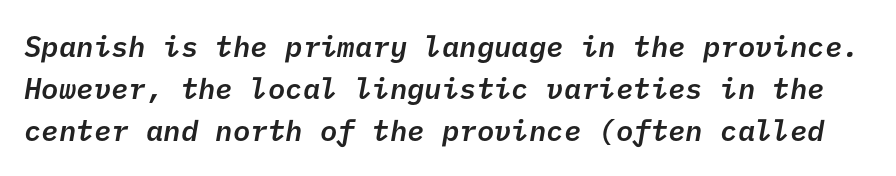
Q: Is the text bold? A: Semi-bold.
Q: Is the typeface a serif or a sans-serif typeface? A: Sans-serif.
Q: Is the text underlined? A: No.
Q: Is the spacing between letters normal or unusually wide? A: Normal.
Q: Is the spacing between lines tight, normal or loose? A: Normal.
Q: Width (condensed, normal, or wide)? A: Normal.
Q: Stroke contrast? A: Low.
Q: x-height? A: Medium.
